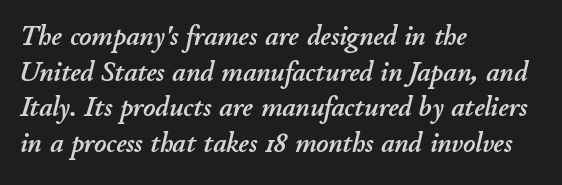
Q: Is the text italic (slanted)? A: Yes, it leans right by about 11 degrees.
Q: Is the text underlined? A: No.
Q: How is the paragraph aligned? A: Left-aligned.
Q: Is the spacing between letters normal or unusually wide? A: Normal.
Q: Width (condensed, normal, or wide)? A: Normal.
Q: Stroke contrast? A: Low.
Q: x-height? A: Small.
Q: Monospaced? A: No.
